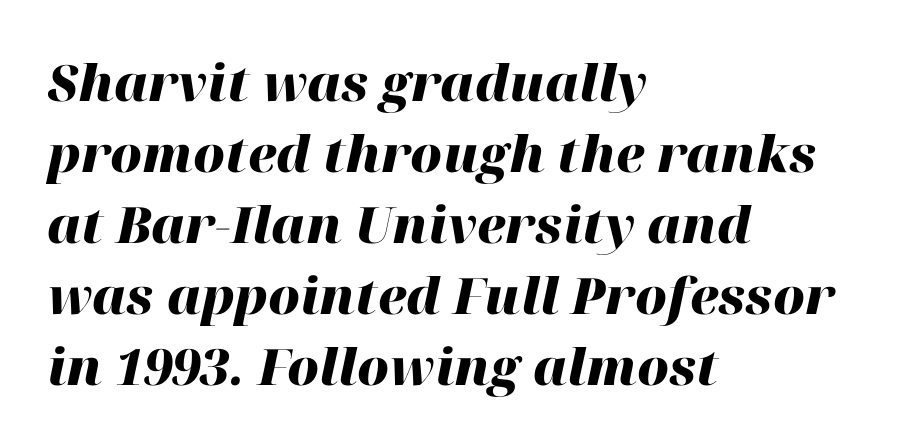
These lines are rendered in a variable-pitch font. How would I describe the line gaps? Plain and ordinary. Does the lettering tilt? It does — this is italic. Underlining? Definitely not there. No extra tracking has been applied to these lines.
